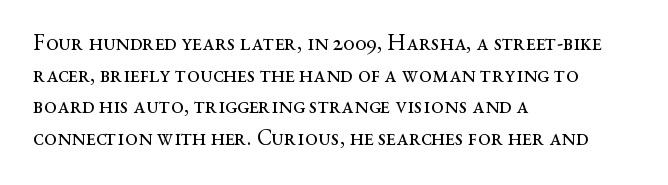
The strokes are not fattened; the text isn't bold. Beneath every word, the page is bare. Every row of glyphs begins at an identical x-position on the left. In terms of posture, this sample is upright.
